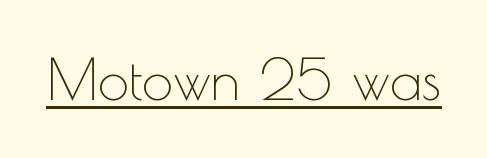
{"serif": "no", "italic": "no", "bold": "no", "weight": "thin", "width": "normal", "x_height": "small", "monospaced": "no", "underline": "yes", "letter_spacing": "normal", "letter_spacing_em": 0.0, "glyph_px": 56}
